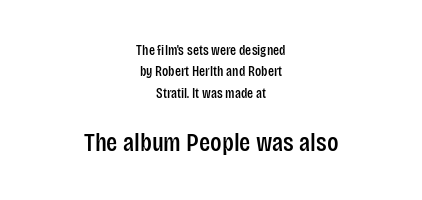
Q: Is the text italic (slanted)? A: No, it is upright.
Q: Is the text underlined? A: No.
Q: How is the paragraph aligned? A: Centered.
Q: Is the spacing between letters normal or unusually wide? A: Normal.
Q: Is the spacing between lines tight, normal or loose? A: Normal.
Q: Which block of text is set in a larger size, the first (top) or the second (bottom)? A: The second (bottom) one.
